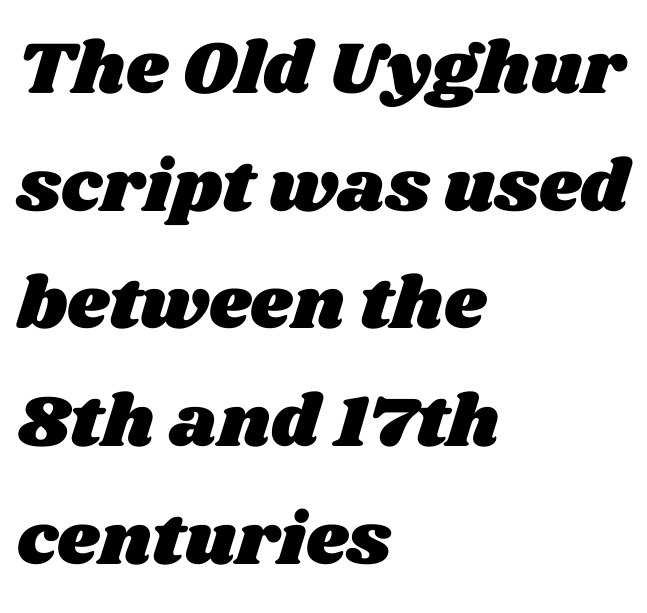
Q: Is the text underlined? A: No.
Q: How is the paragraph aligned? A: Left-aligned.
Q: Is the spacing between letters normal or unusually wide? A: Normal.
Q: Is the spacing between lines tight, normal or loose? A: Normal.
Q: Width (condensed, normal, or wide)? A: Wide.
Q: Stroke contrast? A: Medium.
Q: x-height? A: Large.
Q: Monospaced? A: No.
